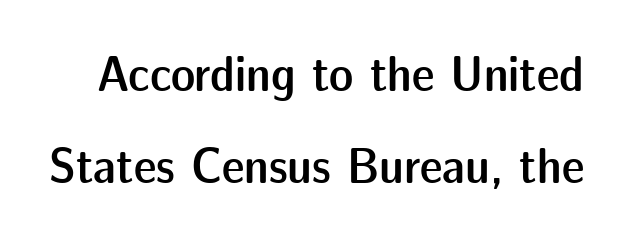
The image shows 51 px semibold sans-serif type, upright; set line spacing 1.8x, normal letter spacing, not underlined; low stroke contrast and a medium x-height.
